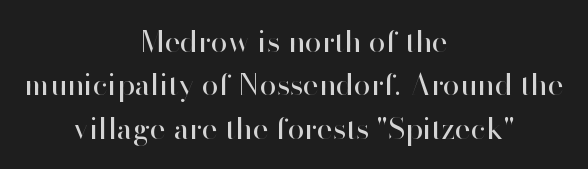
The image shows 30 px regular-weight sans-serif type, upright; set centered, normal line spacing (1.45x), normal letter spacing, not underlined; high stroke contrast and a small x-height.
